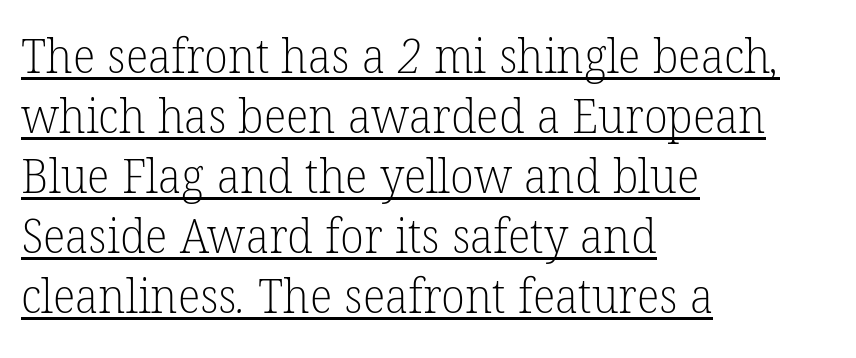
The letters advance in unequal steps, a hallmark of proportional type. Weight: in the light-to-regular range. This rendering uses left alignment, leaving the right contour irregular. Every word sits above its own underline.
